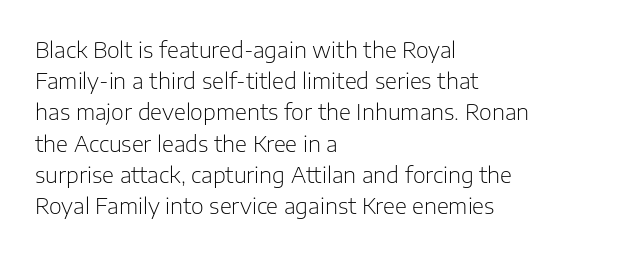
Q: Is the text bold? A: No.
Q: Is the text italic (slanted)? A: No, it is upright.
Q: Is the text underlined? A: No.
Q: How is the paragraph aligned? A: Left-aligned.
Q: Is the spacing between letters normal or unusually wide? A: Normal.
Q: Is the spacing between lines tight, normal or loose? A: Normal.
